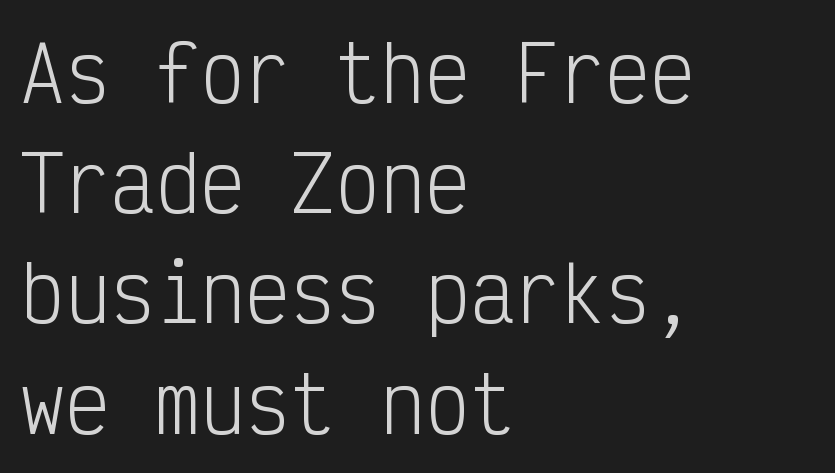
Q: Is the text bold? A: No.
Q: Is the text italic (slanted)? A: No, it is upright.
Q: Is the typeface a serif or a sans-serif typeface? A: Sans-serif.
Q: Is the text underlined? A: No.
Q: How is the paragraph aligned? A: Left-aligned.
Q: Is the spacing between letters normal or unusually wide? A: Normal.
Q: Is the spacing between lines tight, normal or loose? A: Normal.
Q: Width (condensed, normal, or wide)? A: Condensed.
Q: Stroke contrast? A: Low.
Q: x-height? A: Medium.
Q: Monospaced? A: Yes.
